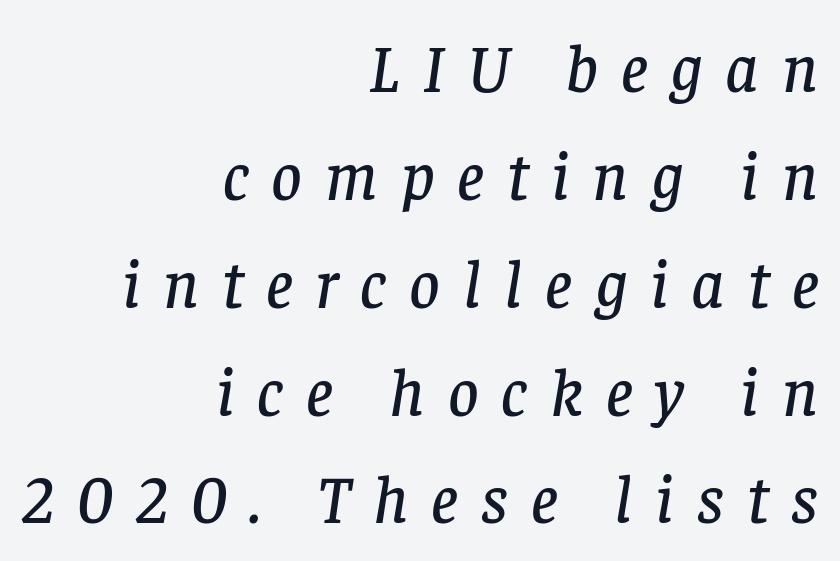
The image shows 67 px serif type, italic (leaning right); set right-aligned, normal line spacing (1.61x), unusually wide letter spacing (+0.34 em), not underlined; low stroke contrast and a large x-height.
